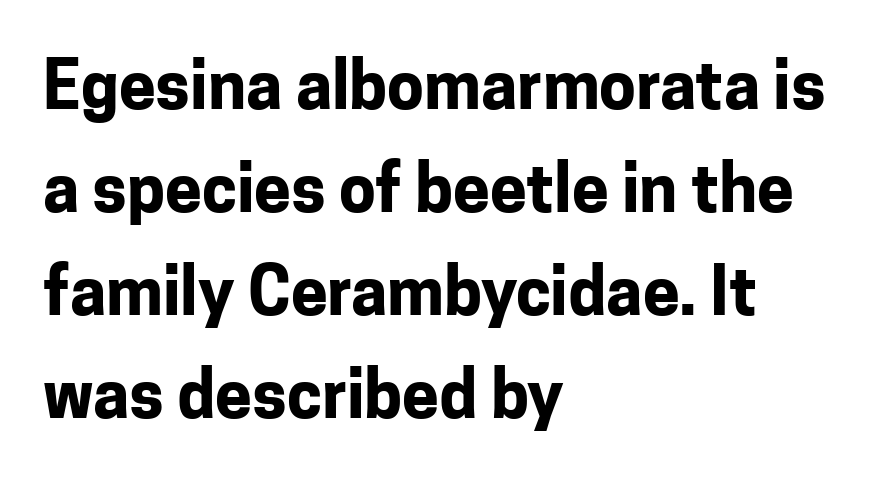
{"serif": "no", "italic": "no", "bold": "yes", "weight": "bold", "width": "normal", "stroke_contrast": "low", "x_height": "medium", "monospaced": "no", "underline": "no", "align": "left", "line_spacing": "normal", "line_spacing_ratio": 1.56, "letter_spacing": "normal", "letter_spacing_em": 0.0, "glyph_px": 66}
